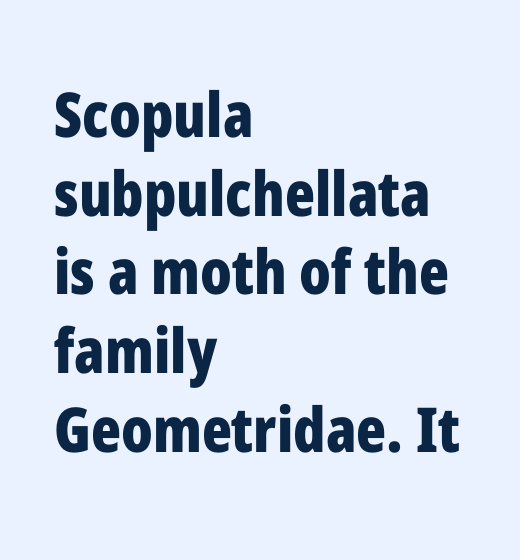
{"serif": "no", "italic": "no", "bold": "yes", "weight": "bold", "width": "condensed", "stroke_contrast": "low", "x_height": "medium", "monospaced": "no", "underline": "no", "align": "left", "line_spacing": "normal", "line_spacing_ratio": 1.27, "letter_spacing": "normal", "letter_spacing_em": 0.0, "glyph_px": 62}
